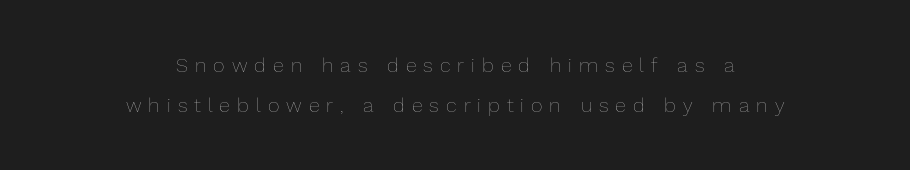
{"italic": "no", "bold": "no", "underline": "no", "align": "center", "line_spacing": "loose", "line_spacing_ratio": 1.99, "letter_spacing": "wide", "letter_spacing_em": 0.35, "glyph_px": 20}
